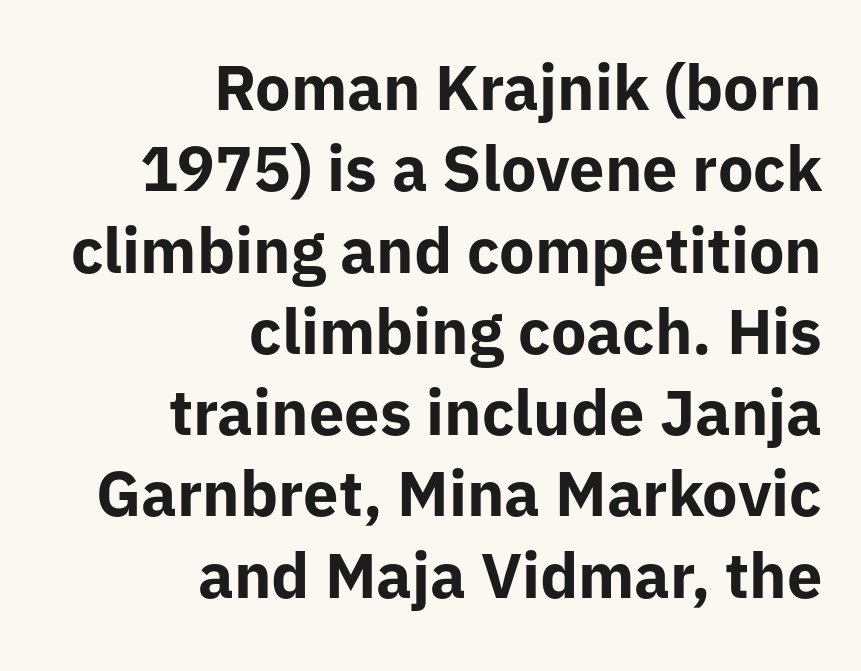
Leading: standard. All the whitespace from short lines collects on the left. Typographically, this falls in the sans-serif category. The font's upright variant was chosen for this text.
